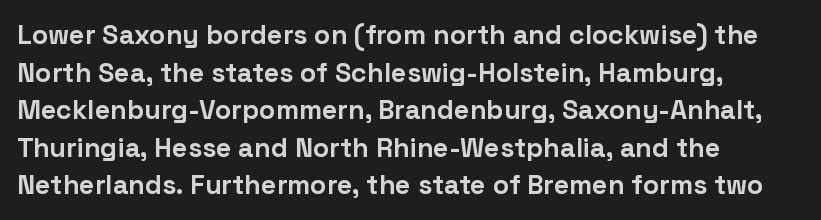
Its strokes are broad and dark, the hallmark of bold type. The letterforms sit shoulder to shoulder at normal distance. Horizontal alignment here is leftward, the default for most running prose. Each new line begins a customary step beneath the previous one. Has an underline been added? It has not. Characters remain perfectly vertical along every line.
